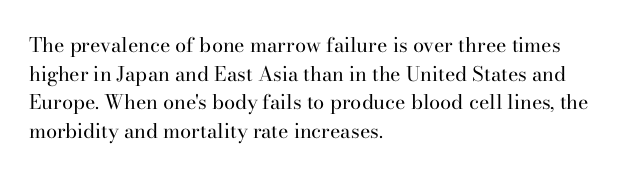
Q: Is the text bold? A: No.
Q: Is the text italic (slanted)? A: No, it is upright.
Q: Is the text underlined? A: No.
Q: How is the paragraph aligned? A: Left-aligned.
Q: Is the spacing between letters normal or unusually wide? A: Normal.
Q: Is the spacing between lines tight, normal or loose? A: Normal.
